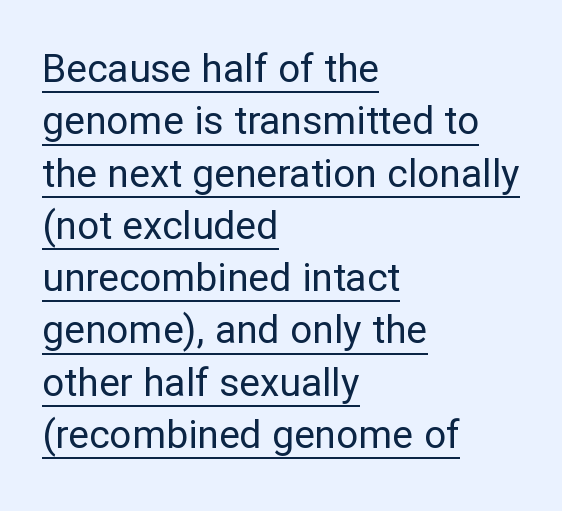
{"serif": "no", "italic": "no", "bold": "no", "weight": "regular", "width": "normal", "stroke_contrast": "low", "x_height": "medium", "monospaced": "no", "underline": "yes", "align": "left", "line_spacing": "normal", "line_spacing_ratio": 1.34, "letter_spacing": "normal", "letter_spacing_em": 0.0, "glyph_px": 39}
